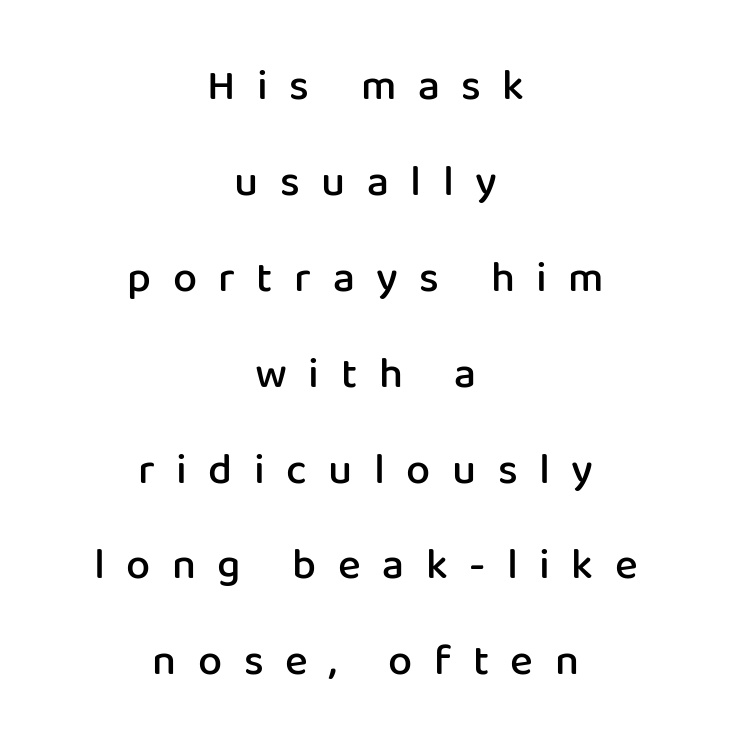
{"serif": "no", "italic": "no", "bold": "semi", "weight": "semibold", "width": "normal", "stroke_contrast": "low", "x_height": "medium", "monospaced": "no", "underline": "no", "align": "center", "line_spacing": "loose", "line_spacing_ratio": 2.23, "letter_spacing": "wide", "letter_spacing_em": 0.5, "glyph_px": 43}
